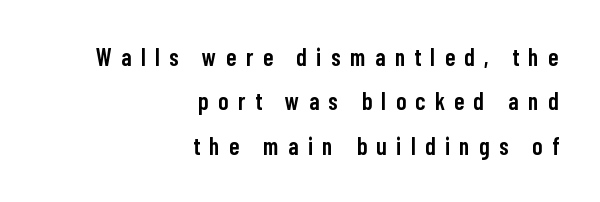
Q: Is the text bold? A: Semi-bold.
Q: Is the text italic (slanted)? A: No, it is upright.
Q: Is the text underlined? A: No.
Q: How is the paragraph aligned? A: Right-aligned.
Q: Is the spacing between letters normal or unusually wide? A: Unusually wide.
